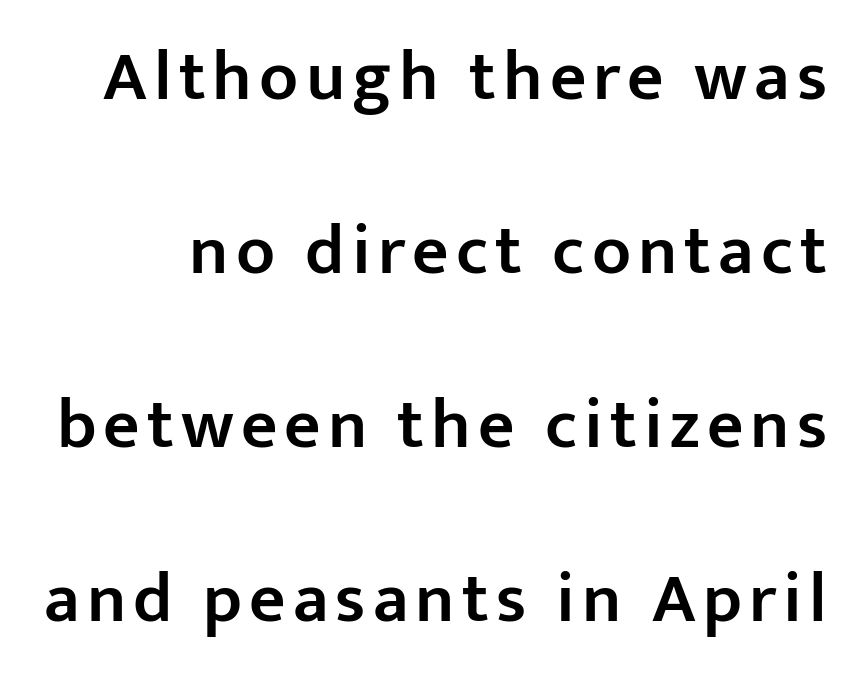
Q: Is the text bold? A: Semi-bold.
Q: Is the text italic (slanted)? A: No, it is upright.
Q: Is the typeface a serif or a sans-serif typeface? A: Sans-serif.
Q: Is the text underlined? A: No.
Q: Is the spacing between lines tight, normal or loose? A: Loose.
Q: Width (condensed, normal, or wide)? A: Normal.
Q: Stroke contrast? A: Low.
Q: x-height? A: Medium.
Q: Monospaced? A: No.
